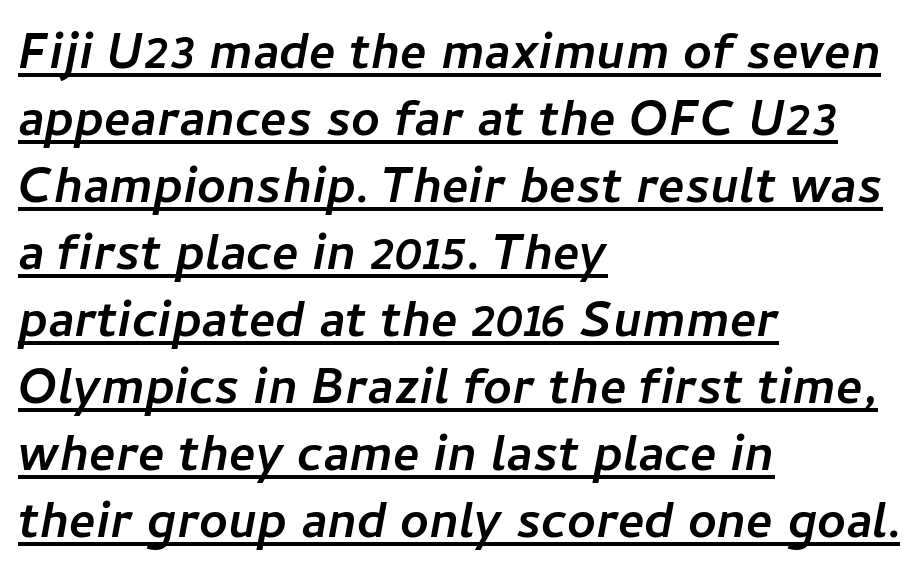
{"italic": "yes", "lean": "right", "slant_degrees": 11, "bold": "yes", "weight": "semibold", "width": "normal", "stroke_contrast": "low", "x_height": "medium", "monospaced": "no", "underline": "yes", "align": "left", "line_spacing": "normal", "line_spacing_ratio": 1.34, "letter_spacing": "normal", "letter_spacing_em": 0.0, "glyph_px": 50}
